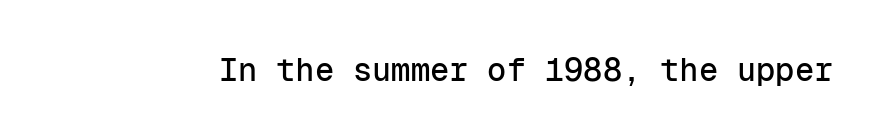
Q: Is the text italic (slanted)? A: No, it is upright.
Q: Is the typeface a serif or a sans-serif typeface? A: Sans-serif.
Q: Is the text underlined? A: No.
Q: Is the spacing between letters normal or unusually wide? A: Normal.
Q: Width (condensed, normal, or wide)? A: Normal.
Q: Stroke contrast? A: Low.
Q: x-height? A: Medium.
Q: Monospaced? A: Yes.
